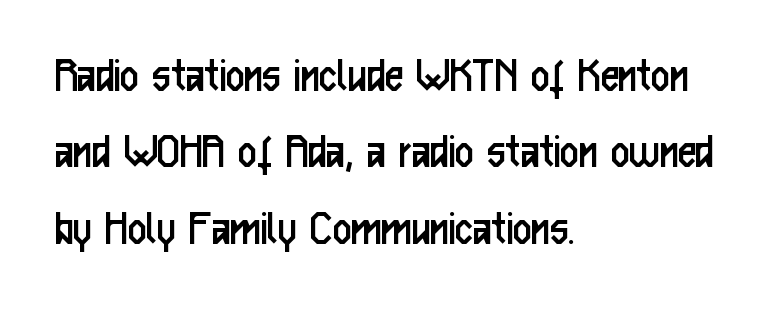
The image shows 51 px regular-weight, condensed sans-serif type, upright; set left-aligned, normal line spacing (1.5x), normal letter spacing, not underlined; low stroke contrast and a medium x-height.
